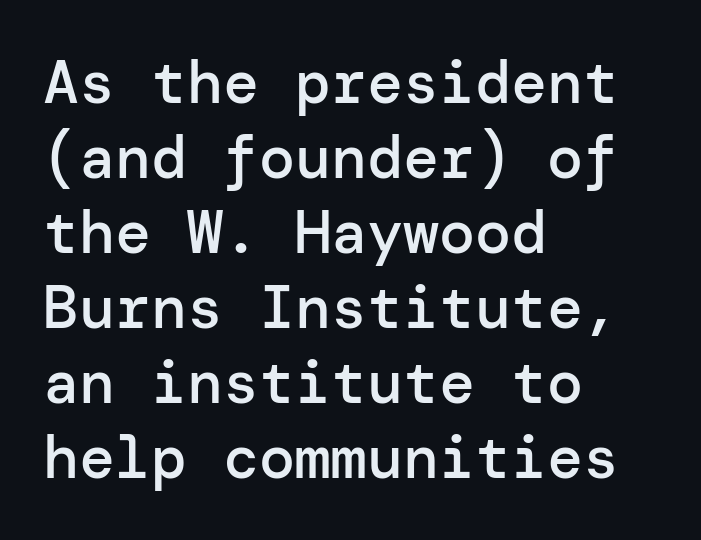
{"serif": "no", "italic": "no", "bold": "semi", "weight": "semibold", "width": "normal", "stroke_contrast": "low", "x_height": "medium", "underline": "no", "align": "left", "line_spacing": "normal", "line_spacing_ratio": 1.25, "letter_spacing": "normal", "letter_spacing_em": 0.0, "glyph_px": 60}
